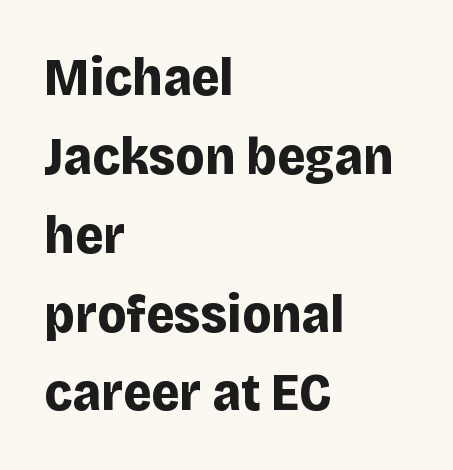
The image shows 54 px bold sans-serif type, upright; set left-aligned, normal line spacing (1.46x), normal letter spacing, not underlined; low stroke contrast and a large x-height.
